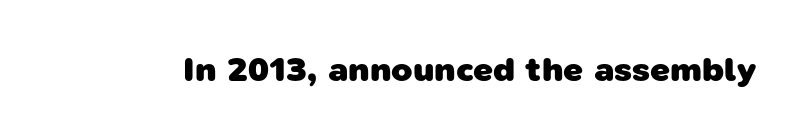
The image shows 35 px heavy sans-serif type; set normal letter spacing, not underlined; low stroke contrast and a medium x-height.
